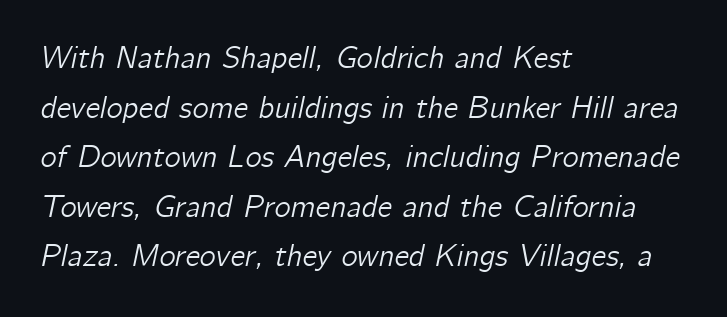
Q: Is the text italic (slanted)? A: Yes, it leans right by about 12 degrees.
Q: Is the text underlined? A: No.
Q: How is the paragraph aligned? A: Left-aligned.
Q: Is the spacing between letters normal or unusually wide? A: Normal.
Q: Is the spacing between lines tight, normal or loose? A: Normal.
Q: Width (condensed, normal, or wide)? A: Normal.
Q: Stroke contrast? A: Low.
Q: x-height? A: Medium.
Q: Monospaced? A: No.
